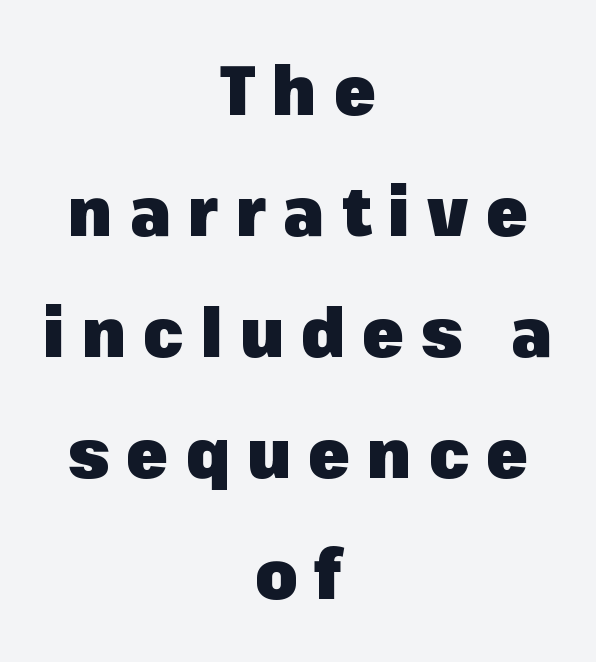
The glyphs are unaccompanied by any horizontal stroke below them. Here the glyphs are tracked loosely, breaking word shapes into spaced letters. Serifs: no, the terminals of the letterforms are clean. The passage shown is typed in a proportional face where columns would drift.
